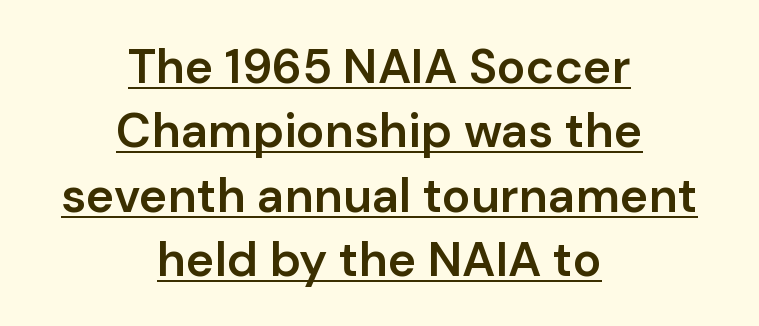
The whitespace from short lines is split evenly between both sides. Compared with an ordinary text face, these strokes are moderately heavier — a semibold. Line spacing here is normal. The passage shown is typeset with a sans-serif family. Characters remain perfectly vertical along every line.
